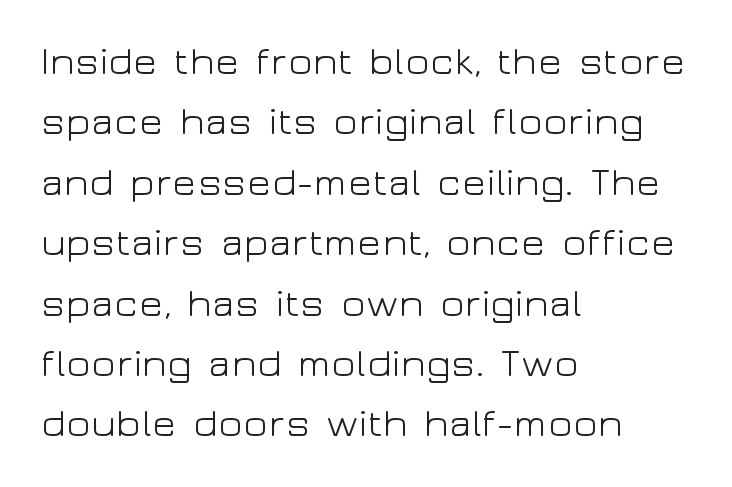
Vertical stems look standard width or narrower in stroke. You can tell from the bare stems that sans-serif type was used. Summary of vertical rhythm: regular, with standard interline spacing. The face used here is proportionally spaced, like ordinary book or web type.
